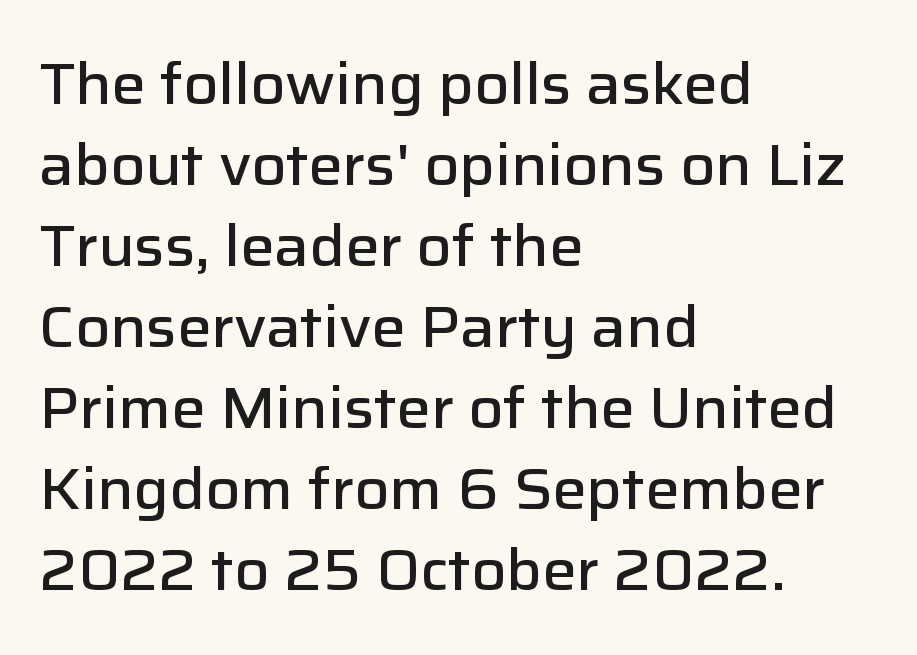
Q: Is the text bold? A: Semi-bold.
Q: Is the text italic (slanted)? A: No, it is upright.
Q: Is the typeface a serif or a sans-serif typeface? A: Sans-serif.
Q: Is the text underlined? A: No.
Q: How is the paragraph aligned? A: Left-aligned.
Q: Is the spacing between letters normal or unusually wide? A: Normal.
Q: Is the spacing between lines tight, normal or loose? A: Normal.
Q: Width (condensed, normal, or wide)? A: Normal.
Q: Stroke contrast? A: Low.
Q: x-height? A: Medium.
Q: Monospaced? A: No.
